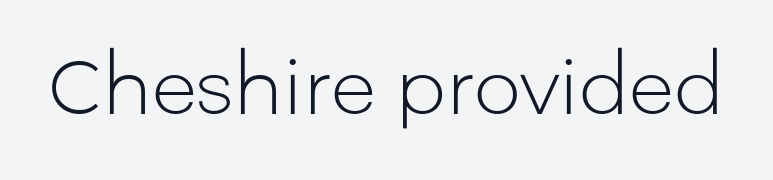
{"serif": "no", "italic": "no", "bold": "no", "weight": "light", "width": "normal", "stroke_contrast": "low", "x_height": "medium", "monospaced": "no", "underline": "no", "letter_spacing": "normal", "letter_spacing_em": 0.0, "glyph_px": 75}
